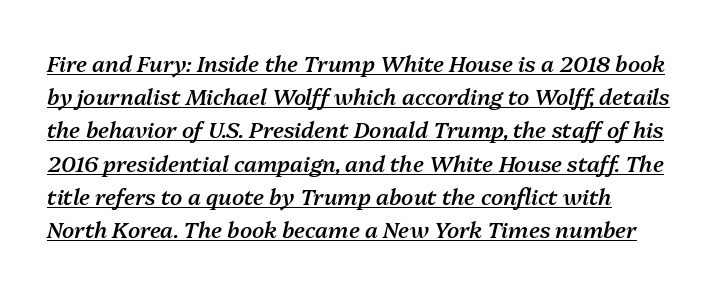
A continuous stroke trails under the words, as in a hyperlink. Stems and bowls a touch heavier than normal — semibold. The specimen reads as italic at a glance. The setting favours the left margin, as ordinary paragraphs usually do. Is there much room between lines? A standard amount, neither cramped nor airy. A typesetter would call this zero additional tracking.
